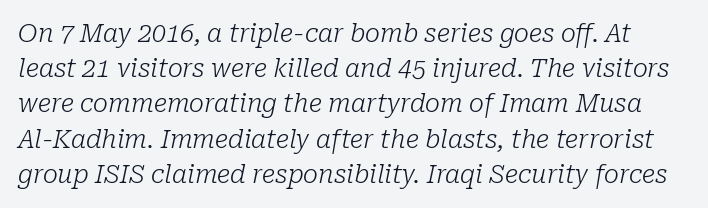
{"italic": "yes", "lean": "right", "slant_degrees": 10, "bold": "no", "underline": "no", "line_spacing": "normal", "line_spacing_ratio": 1.41, "letter_spacing": "normal", "letter_spacing_em": 0.0, "glyph_px": 25}
